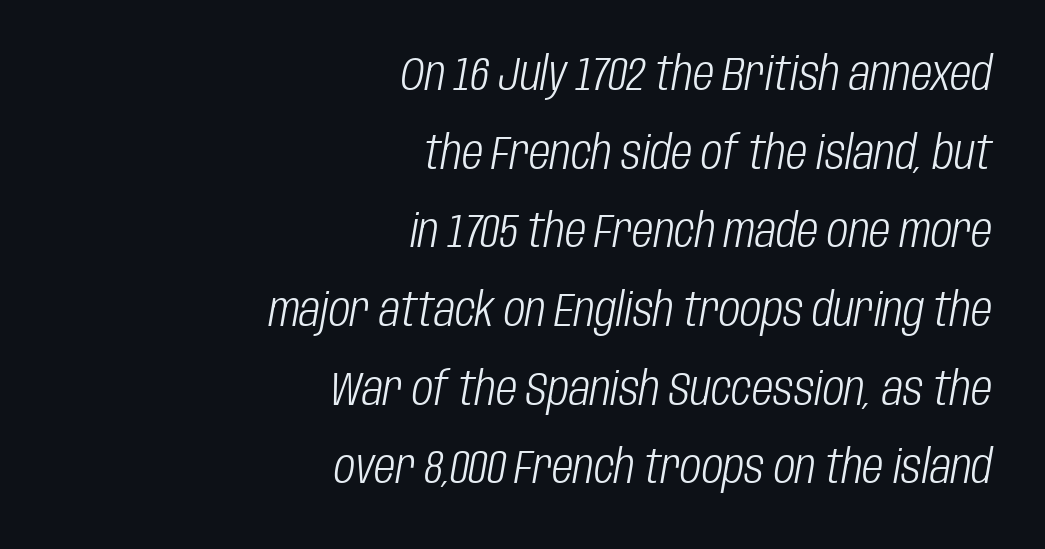
Style check: oblique. Nobody drew a line under any word here. Compared with a typical body face, this is equally light or lighter still. These lines keep a tight, regular rhythm from letter to letter. Compared with a flush-left layout, this one pins lines to the opposite, right side. Note the varied advance widths — an 'i' is clearly narrower than an 'm'.
